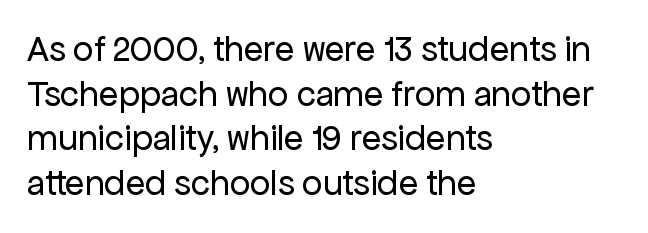
Observe the absence of serifs on each vertical stroke in this sample. The tracking reads as untouched default to a designer's eye. Each stroke keeps to a modest, everyday thickness or less. These lines stack with their left ends in a neat column. Unlike italic type, these characters show no tilt at all.
